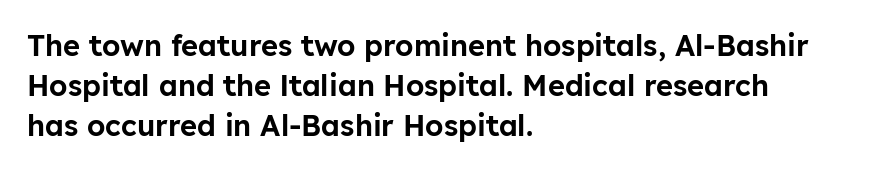
Descenders are the only things crossing below the line. The passage shown is typed in a proportional face where columns would drift. The horizontal fit of the characters is conventional and even. This rendering uses left alignment, leaving the right contour irregular. Regarding leading, the lines here are spaced in the standard way.
